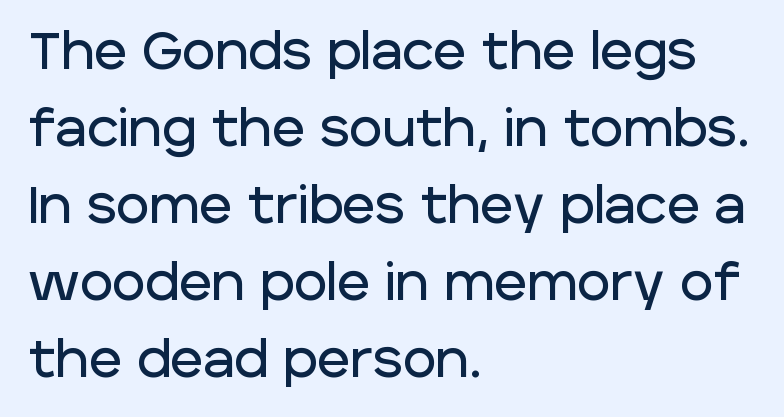
Q: Is the text italic (slanted)? A: No, it is upright.
Q: Is the typeface a serif or a sans-serif typeface? A: Sans-serif.
Q: Is the text underlined? A: No.
Q: How is the paragraph aligned? A: Left-aligned.
Q: Is the spacing between letters normal or unusually wide? A: Normal.
Q: Is the spacing between lines tight, normal or loose? A: Normal.
Q: Width (condensed, normal, or wide)? A: Normal.
Q: Stroke contrast? A: Low.
Q: x-height? A: Large.
Q: Monospaced? A: No.
